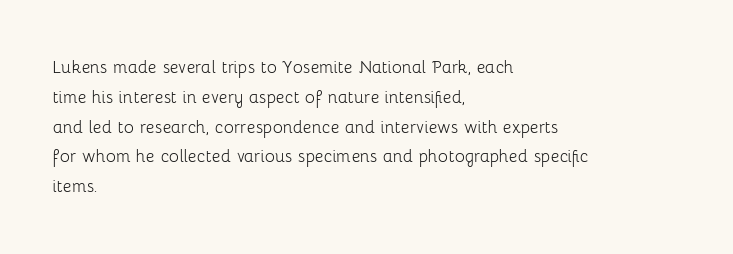
Quick note: interline space is typical. Nothing unusual about the tracking: characters are spaced as the font intends. Unmarked baselines from the first word to the last. No italicization has been applied; the sample stays upright.
